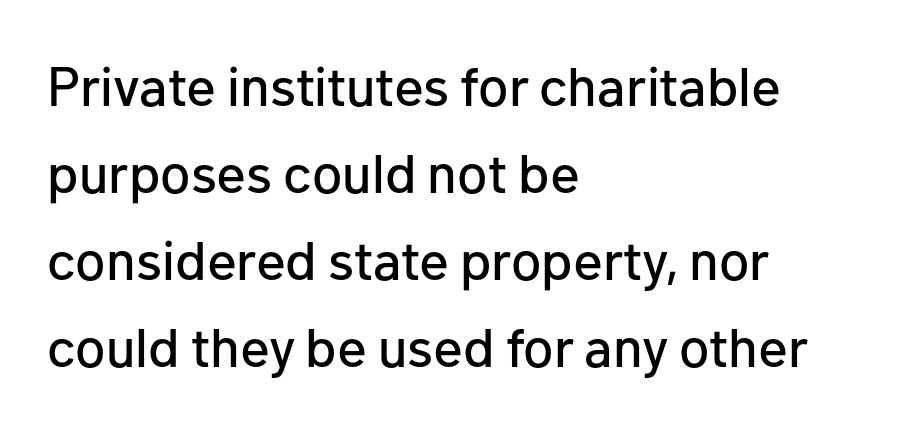
The line texture is even and compact thanks to regular tracking. Nope, not italic — everything's standing straight. What's the leading like? Ordinary, nothing unusual. A bare baseline throughout the passage.
